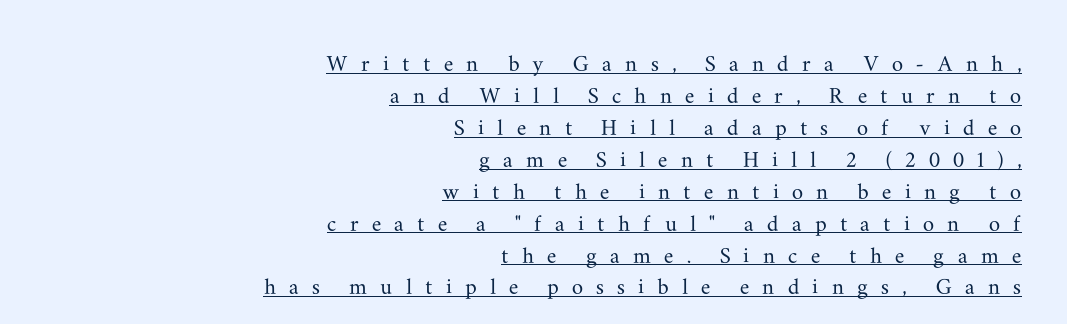
{"serif": "yes", "italic": "no", "width": "wide", "stroke_contrast": "medium", "x_height": "small", "monospaced": "no", "underline": "yes", "align": "right", "line_spacing": "tight", "line_spacing_ratio": 1.14, "letter_spacing": "wide", "letter_spacing_em": 0.47, "glyph_px": 28}
